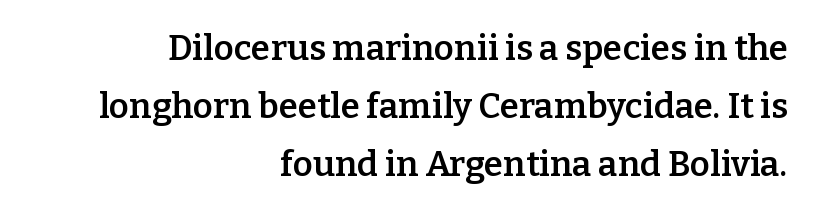
The image shows 35 px semibold serif type, upright; set right-aligned, normal line spacing (1.66x), normal letter spacing, not underlined; low stroke contrast and a medium x-height.
